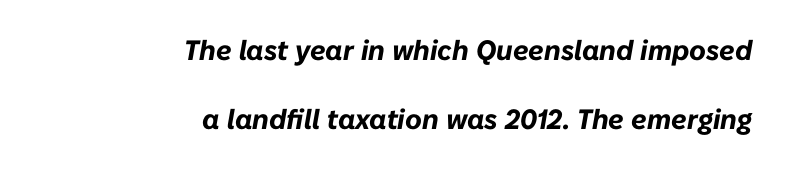
{"italic": "yes", "lean": "right", "slant_degrees": 10, "bold": "yes", "weight": "bold", "width": "normal", "stroke_contrast": "low", "x_height": "medium", "monospaced": "no", "underline": "no", "align": "right", "line_spacing": "loose", "line_spacing_ratio": 2.48, "letter_spacing": "normal", "letter_spacing_em": 0.0, "glyph_px": 28}
